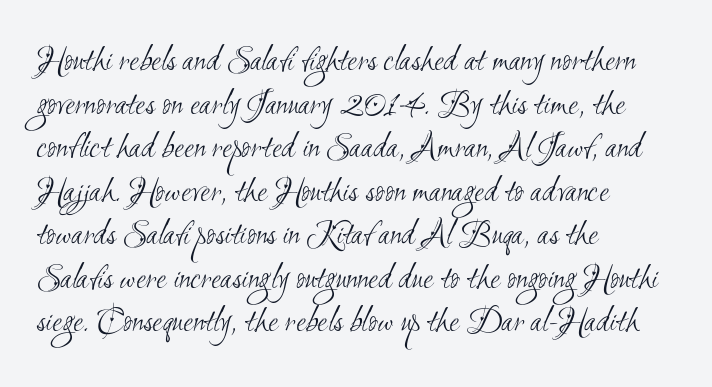
The image shows 36 px light, condensed sans-serif type; set left-aligned, line spacing 1.21x, normal letter spacing, not underlined; medium stroke contrast and a small x-height.
